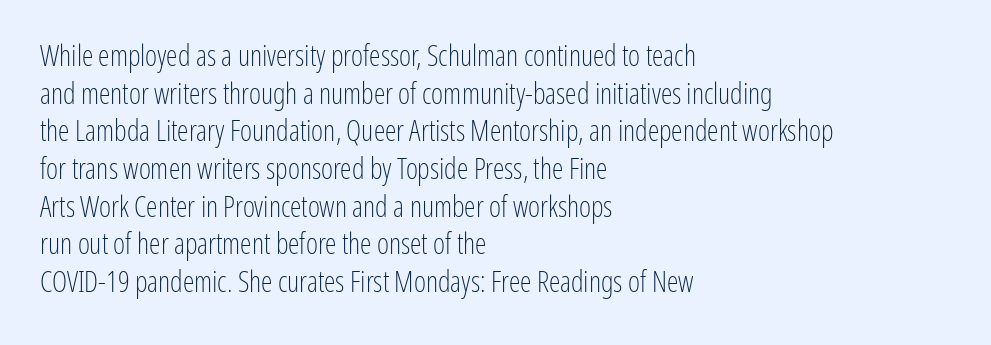
{"serif": "no", "italic": "no", "bold": "no", "weight": "light", "width": "condensed", "stroke_contrast": "low", "x_height": "medium", "monospaced": "no", "underline": "no", "align": "left", "line_spacing": "normal", "line_spacing_ratio": 1.3, "letter_spacing": "normal", "letter_spacing_em": 0.0, "glyph_px": 29}
